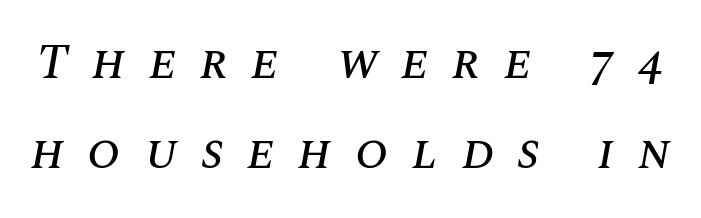
The image shows 49 px text type, italic (leaning right); set line spacing 1.84x, unusually wide letter spacing (+0.48 em), not underlined; medium stroke contrast and a large x-height.
